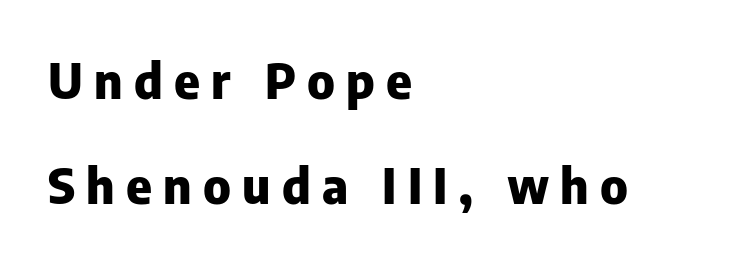
Q: Is the text bold? A: Yes.
Q: Is the text italic (slanted)? A: No, it is upright.
Q: Is the typeface a serif or a sans-serif typeface? A: Sans-serif.
Q: Is the text underlined? A: No.
Q: How is the paragraph aligned? A: Left-aligned.
Q: Is the spacing between letters normal or unusually wide? A: Unusually wide.
Q: Is the spacing between lines tight, normal or loose? A: Loose.
Q: Width (condensed, normal, or wide)? A: Normal.
Q: Stroke contrast? A: Low.
Q: x-height? A: Medium.
Q: Monospaced? A: No.
